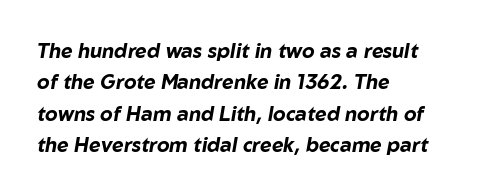
The font is running at its bold setting. Plain, unruled lines of type. An italicized treatment has been applied to the whole sample. Compared with typical paragraphs, the rows here are spaced about the same. Layout note: lines flush left.
